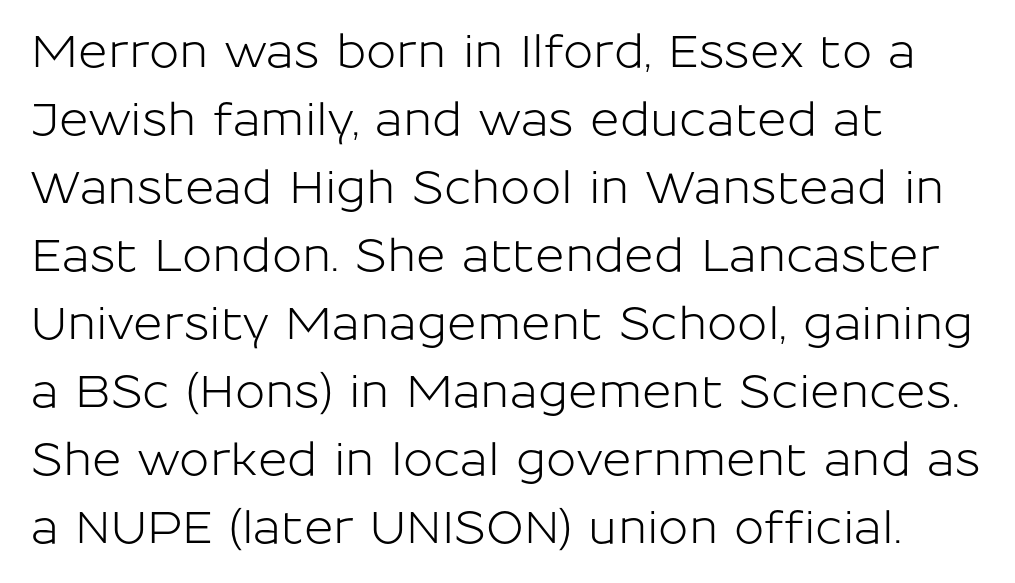
Q: Is the text italic (slanted)? A: No, it is upright.
Q: Is the typeface a serif or a sans-serif typeface? A: Sans-serif.
Q: Is the text underlined? A: No.
Q: How is the paragraph aligned? A: Left-aligned.
Q: Is the spacing between letters normal or unusually wide? A: Normal.
Q: Is the spacing between lines tight, normal or loose? A: Normal.
Q: Width (condensed, normal, or wide)? A: Normal.
Q: Stroke contrast? A: Low.
Q: x-height? A: Medium.
Q: Monospaced? A: No.
